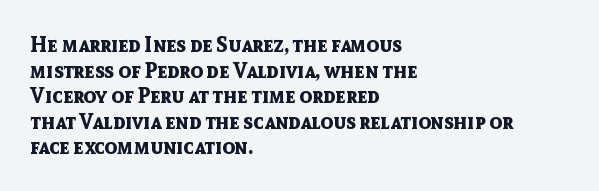
Is there any slant? The stems are plumb. The zone under the glyphs is completely vacant. Caption: bold face, heavy strokes. Each word holds together tightly as a unit, with standard inter-letter gaps. Does the copy run flush right? No — it runs flush left.
